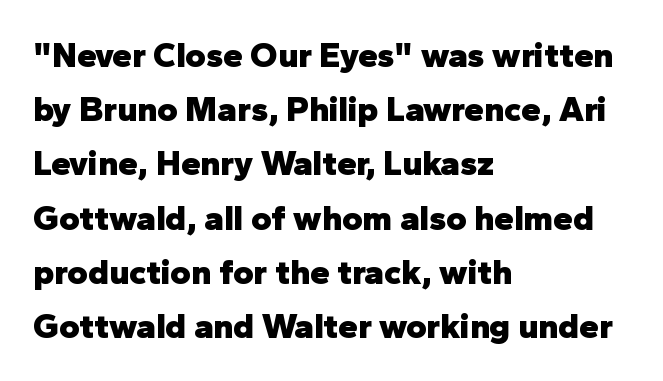
{"serif": "no", "italic": "no", "bold": "yes", "weight": "heavy", "width": "normal", "stroke_contrast": "low", "x_height": "medium", "monospaced": "no", "underline": "no", "align": "left", "line_spacing": "normal", "line_spacing_ratio": 1.55, "letter_spacing": "normal", "letter_spacing_em": 0.0, "glyph_px": 35}
